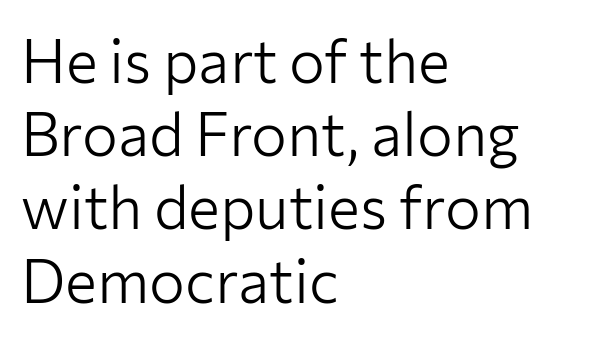
The image shows 60 px light sans-serif type, upright; set left-aligned, line spacing 1.22x, normal letter spacing, not underlined; low stroke contrast and a medium x-height.
